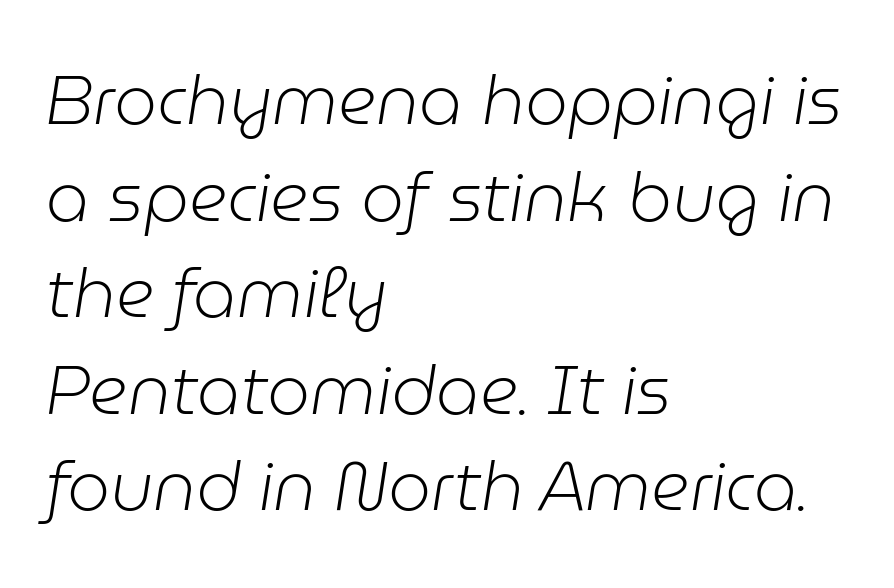
The image shows 68 px light type, italic (leaning right); set left-aligned, normal line spacing (1.42x), normal letter spacing, not underlined; low stroke contrast and a medium x-height.
